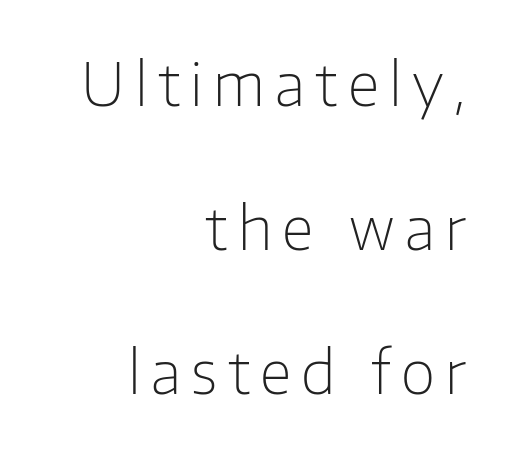
The image shows 60 px light sans-serif type, upright; set right-aligned, loose line spacing (2.4x), not underlined; low stroke contrast and a medium x-height.
